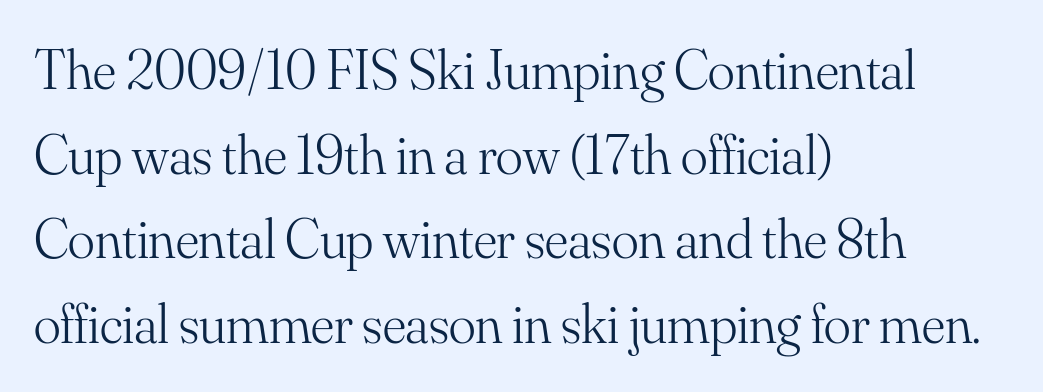
Q: Is the text bold? A: No.
Q: Is the text italic (slanted)? A: No, it is upright.
Q: Is the typeface a serif or a sans-serif typeface? A: Serif.
Q: Is the text underlined? A: No.
Q: How is the paragraph aligned? A: Left-aligned.
Q: Is the spacing between letters normal or unusually wide? A: Normal.
Q: Is the spacing between lines tight, normal or loose? A: Normal.
Q: Width (condensed, normal, or wide)? A: Normal.
Q: Stroke contrast? A: Medium.
Q: x-height? A: Small.
Q: Monospaced? A: No.
